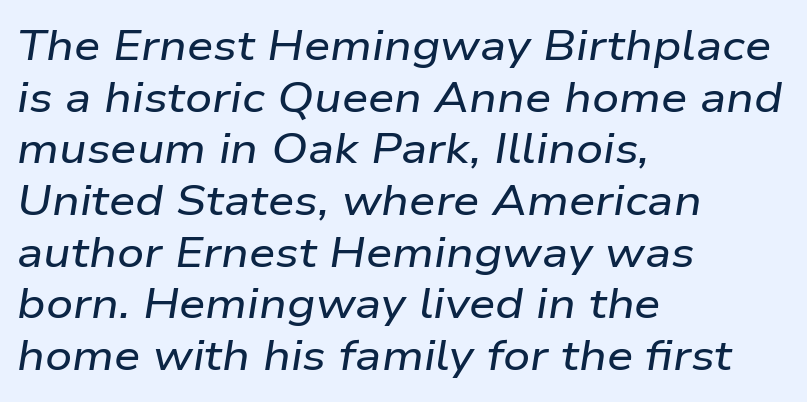
The image shows 42 px wide type, italic (leaning right); set left-aligned, line spacing 1.23x, normal letter spacing, not underlined; low stroke contrast and a medium x-height.
